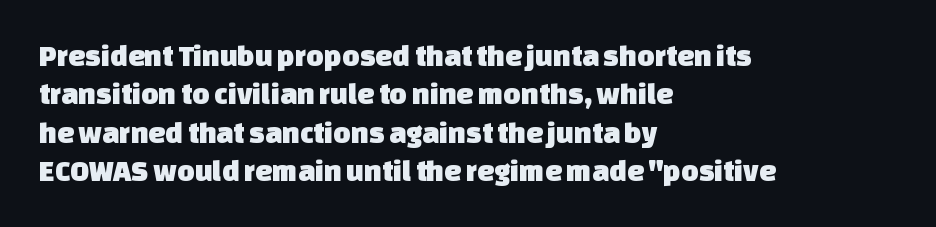
{"serif": "no", "width": "normal", "stroke_contrast": "low", "x_height": "large", "monospaced": "no", "underline": "no", "align": "left", "line_spacing": "normal", "line_spacing_ratio": 1.28, "letter_spacing": "normal", "letter_spacing_em": 0.0, "glyph_px": 30}
